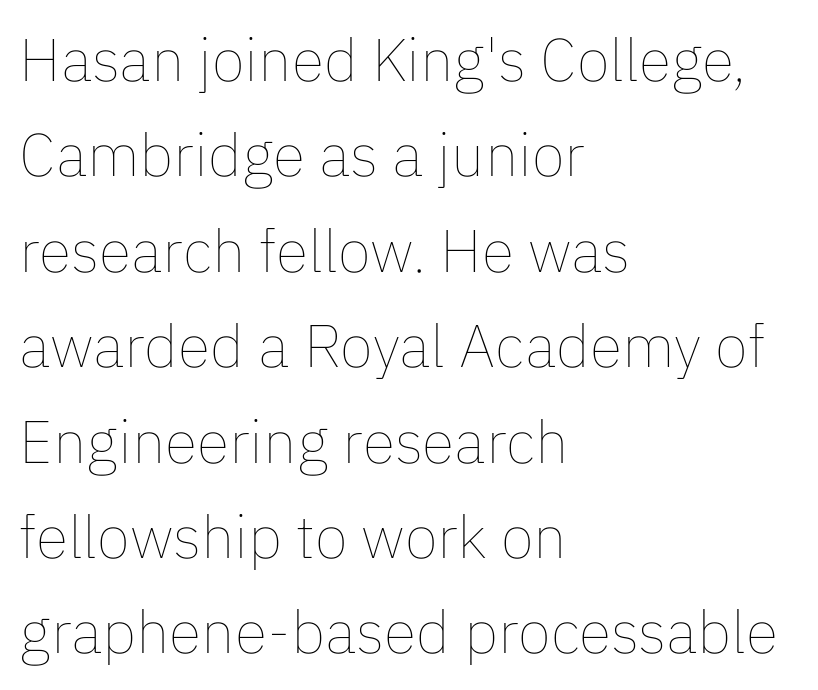
The image shows 60 px thin type, upright; set left-aligned, normal line spacing (1.59x), normal letter spacing, not underlined; low stroke contrast and a medium x-height.
